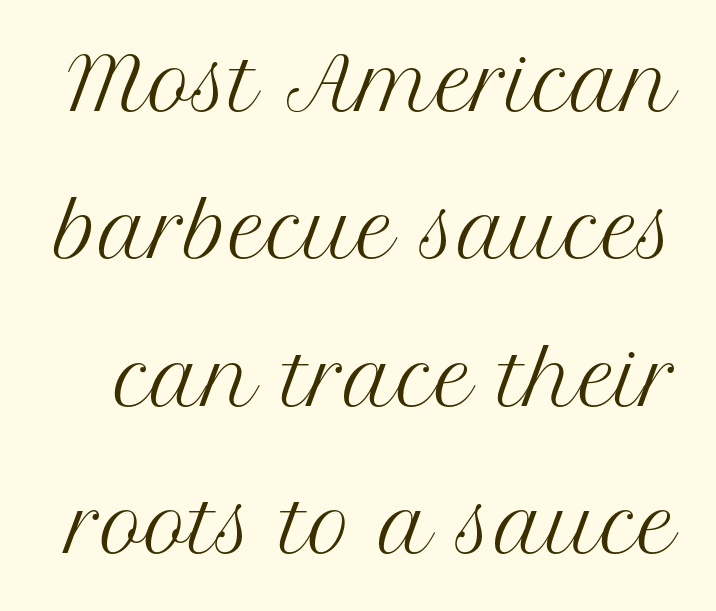
{"serif": "yes", "bold": "no", "weight": "regular", "width": "normal", "stroke_contrast": "medium", "x_height": "medium", "monospaced": "no", "underline": "no", "line_spacing": "loose", "line_spacing_ratio": 2.02, "letter_spacing": "normal", "letter_spacing_em": 0.0, "glyph_px": 73}
